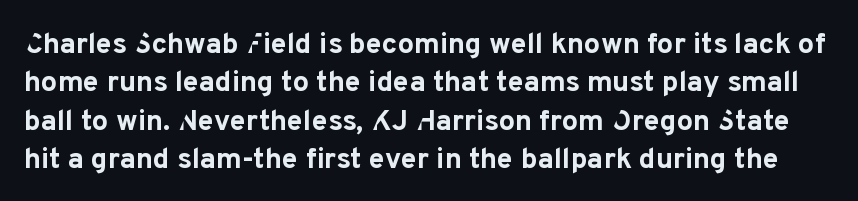
{"serif": "no", "italic": "no", "bold": "yes", "weight": "bold", "width": "normal", "stroke_contrast": "low", "x_height": "medium", "monospaced": "no", "underline": "no", "line_spacing": "normal", "line_spacing_ratio": 1.32, "letter_spacing": "normal", "letter_spacing_em": 0.0, "glyph_px": 29}
